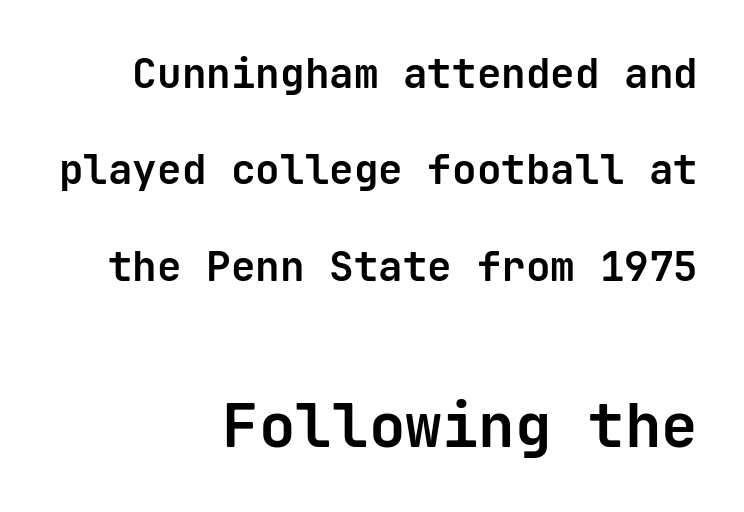
Line spacing here is loose. Strokes here are thick enough to call this a true bold. Nothing sits at the stroke ends, so this counts as sans-serif. Vertical strokes here are truly vertical. The paragraph has a hard right edge and a soft left edge. Decoration check: the copy has no underline.
